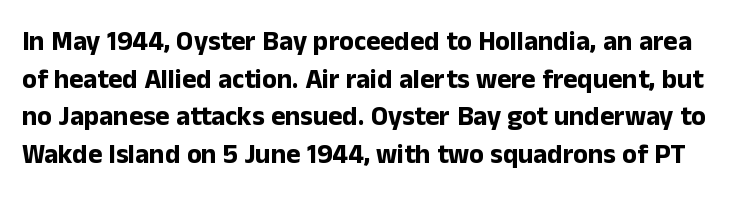
Q: Is the text bold? A: Yes.
Q: Is the text italic (slanted)? A: No, it is upright.
Q: Is the text underlined? A: No.
Q: Is the spacing between letters normal or unusually wide? A: Normal.
Q: Is the spacing between lines tight, normal or loose? A: Normal.
